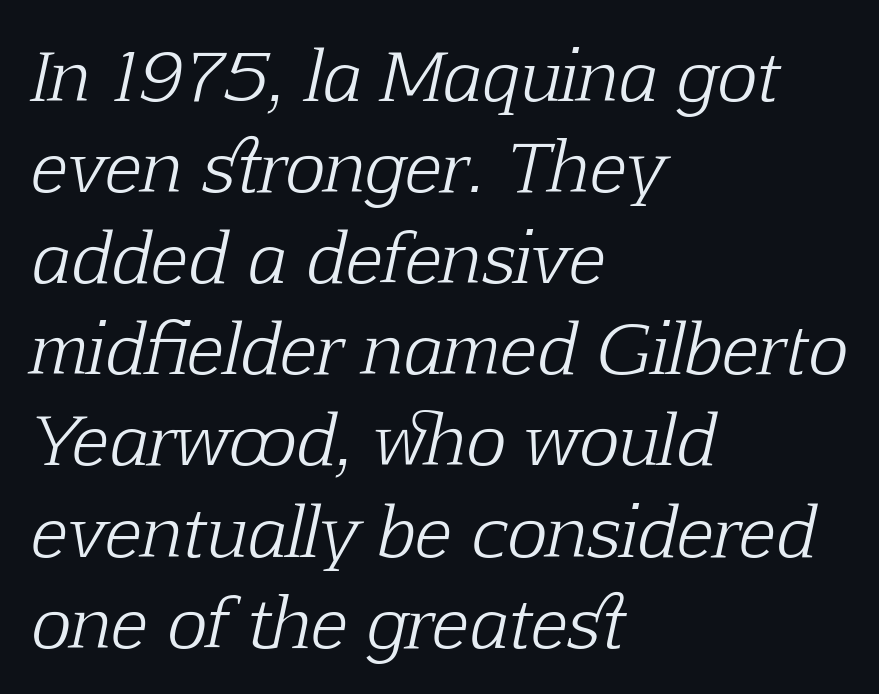
This is not heavy type; no bold has been used. It's the slanting kind of type. Leftover space on each line is placed entirely after the last word. Regarding leading, the lines here are spaced in the standard way. These lines keep a tight, regular rhythm from letter to letter. The font family rendered here belongs to the serif group.
